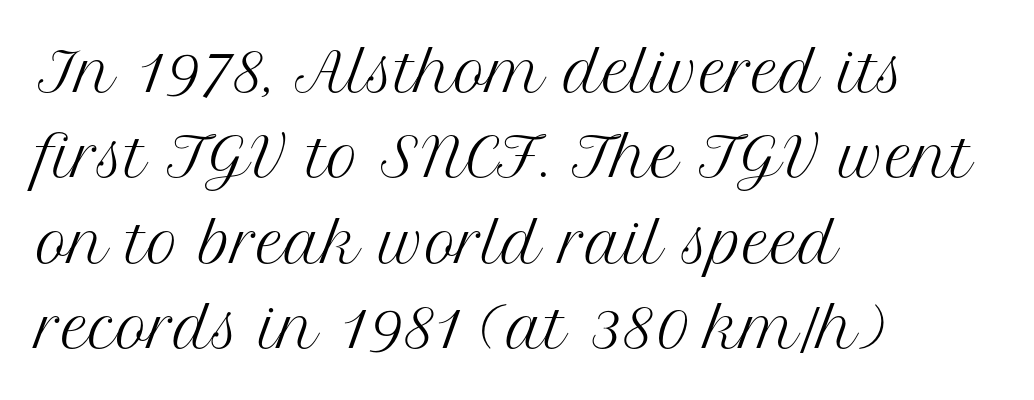
Q: Is the text bold? A: No.
Q: Is the text italic (slanted)? A: Yes.
Q: Is the typeface a serif or a sans-serif typeface? A: Serif.
Q: Is the text underlined? A: No.
Q: How is the paragraph aligned? A: Left-aligned.
Q: Is the spacing between letters normal or unusually wide? A: Normal.
Q: Is the spacing between lines tight, normal or loose? A: Normal.
Q: Width (condensed, normal, or wide)? A: Normal.
Q: Stroke contrast? A: Medium.
Q: x-height? A: Medium.
Q: Monospaced? A: No.
